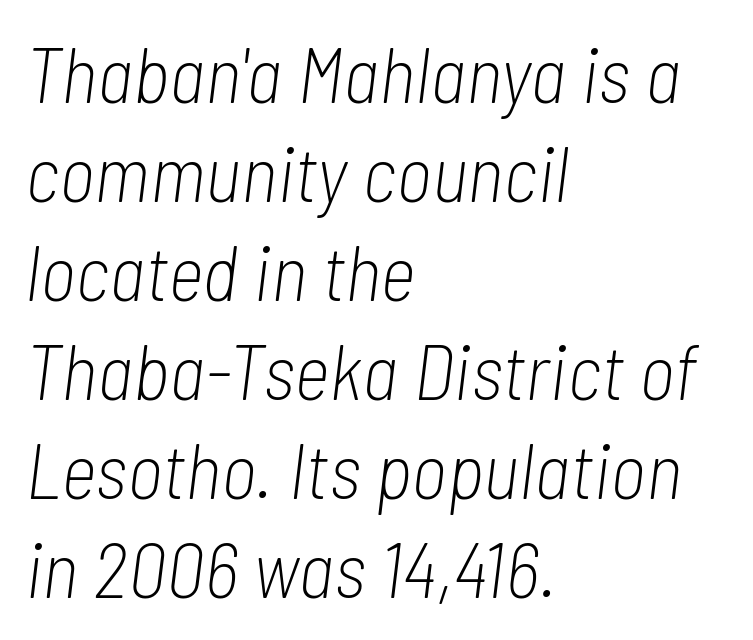
Q: Is the text bold? A: No.
Q: Is the text italic (slanted)? A: Yes, it leans right by about 7 degrees.
Q: Is the text underlined? A: No.
Q: How is the paragraph aligned? A: Left-aligned.
Q: Is the spacing between letters normal or unusually wide? A: Normal.
Q: Is the spacing between lines tight, normal or loose? A: Normal.
Q: Width (condensed, normal, or wide)? A: Condensed.
Q: Stroke contrast? A: Low.
Q: x-height? A: Medium.
Q: Monospaced? A: No.
